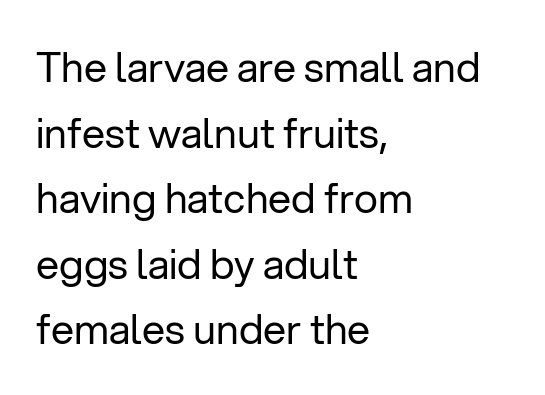
The image shows 41 px regular-weight sans-serif type, upright; set left-aligned, normal line spacing (1.6x), normal letter spacing, not underlined; low stroke contrast and a medium x-height.
